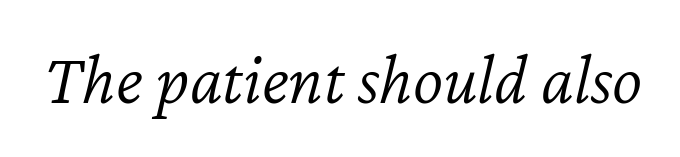
Q: Is the text bold? A: No.
Q: Is the text italic (slanted)? A: Yes, it leans right by about 12 degrees.
Q: Is the text underlined? A: No.
Q: Is the spacing between letters normal or unusually wide? A: Normal.
Q: Width (condensed, normal, or wide)? A: Normal.
Q: Stroke contrast? A: Low.
Q: x-height? A: Medium.
Q: Monospaced? A: No.
